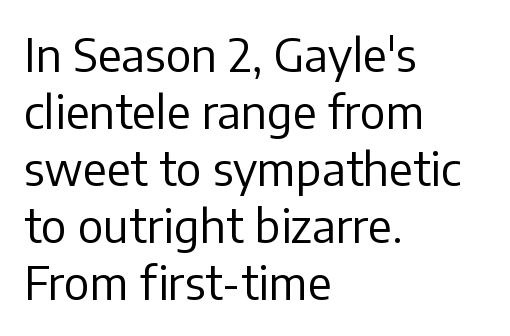
Q: Is the text bold? A: No.
Q: Is the text italic (slanted)? A: No, it is upright.
Q: Is the typeface a serif or a sans-serif typeface? A: Sans-serif.
Q: Is the text underlined? A: No.
Q: How is the paragraph aligned? A: Left-aligned.
Q: Is the spacing between letters normal or unusually wide? A: Normal.
Q: Width (condensed, normal, or wide)? A: Normal.
Q: Stroke contrast? A: Low.
Q: x-height? A: Medium.
Q: Monospaced? A: No.
